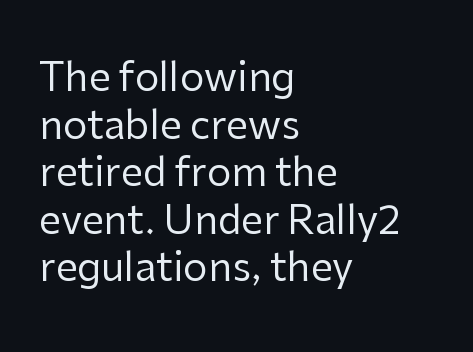
Which margin do the lines hug? The left one — the right edge is uneven. Characters remain perfectly vertical along every line. In terms of letterspacing, this is plain default setting. Think standard paragraph weight, or any step lighter than that. Type without underlining.
